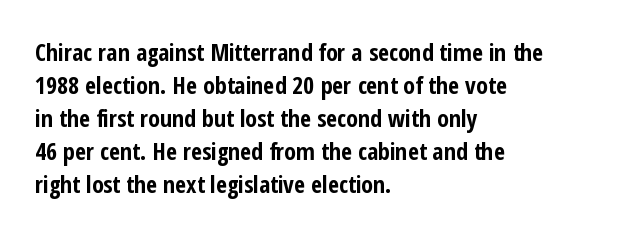
The image shows 24 px bold type, upright; set left-aligned, normal line spacing (1.37x), normal letter spacing, not underlined.
